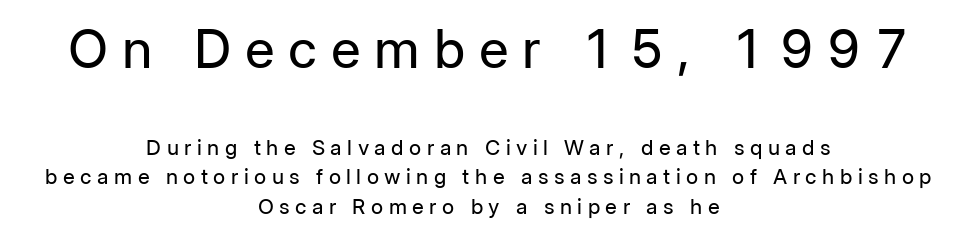
{"serif": "no", "italic": "no", "bold": "no", "weight": "regular", "width": "normal", "stroke_contrast": "low", "x_height": "medium", "monospaced": "no", "underline": "no", "align": "center", "line_spacing": "normal", "line_spacing_ratio": 1.42, "letter_spacing": "wide", "letter_spacing_em": 0.26, "larger_block": "first", "size_ratio": 2.52, "glyph_px": 53}
